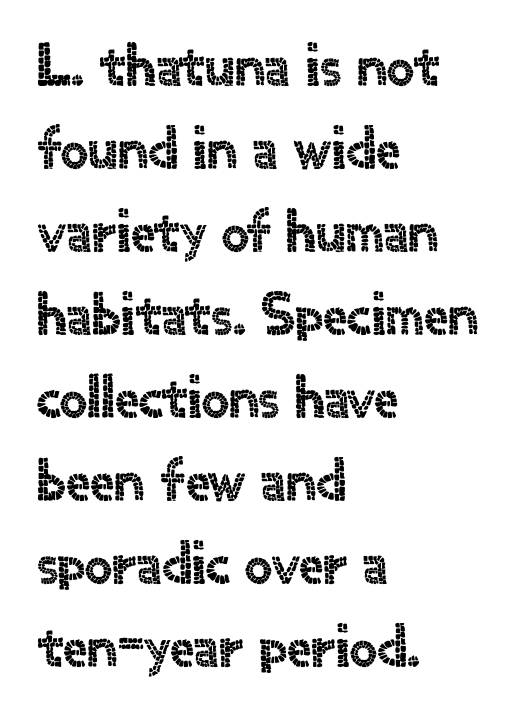
The image shows 61 px sans-serif type, upright; set left-aligned, normal line spacing (1.36x), normal letter spacing, not underlined; a small x-height.
